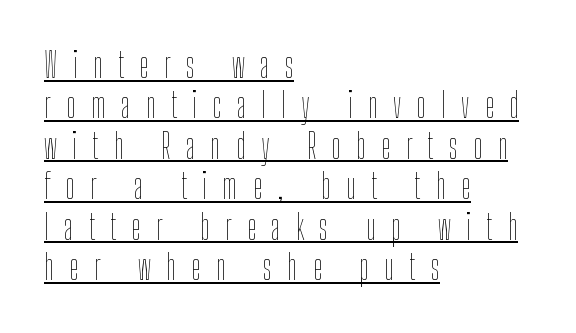
{"italic": "no", "bold": "no", "weight": "thin", "width": "condensed", "stroke_contrast": "low", "x_height": "medium", "monospaced": "no", "underline": "yes", "align": "left", "line_spacing_ratio": 1.19, "letter_spacing": "wide", "letter_spacing_em": 0.45, "glyph_px": 34}
